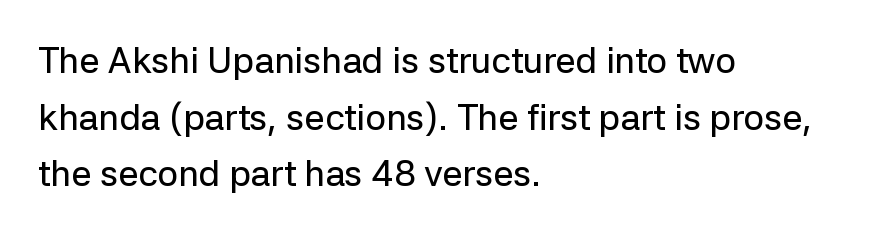
Note the varied advance widths — an 'i' is clearly narrower than an 'm'. The foot of each line stays bare and open. Check where the strokes stop: nothing finishes them off — pure sans. The lettering stays uniformly vertical, giving the passage a roman look. Spacing between characters is what you'd get straight out of the box. Leading matches the norm, producing a regular column.
